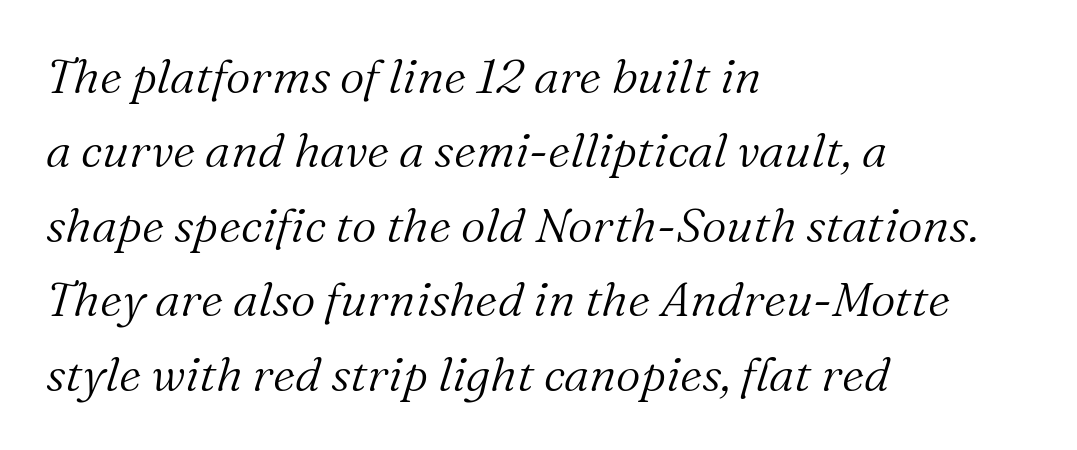
The image shows 48 px light serif type, italic (leaning right); set left-aligned, normal line spacing (1.55x), normal letter spacing, not underlined; medium stroke contrast and a medium x-height.
